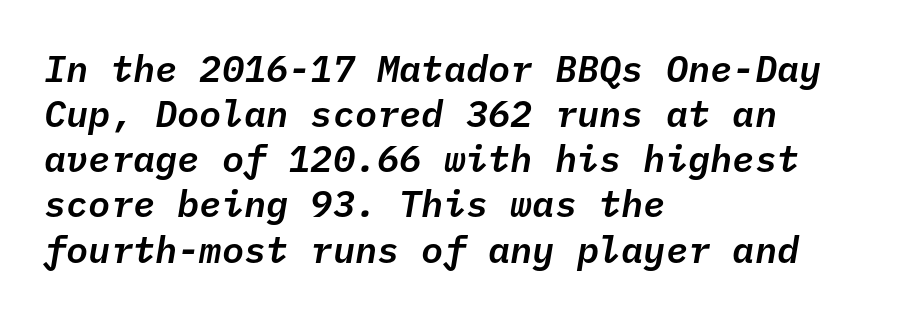
{"italic": "yes", "lean": "right", "slant_degrees": 10, "width": "normal", "stroke_contrast": "low", "x_height": "medium", "monospaced": "yes", "underline": "no", "align": "left", "line_spacing_ratio": 1.22, "letter_spacing": "normal", "letter_spacing_em": 0.0, "glyph_px": 37}
